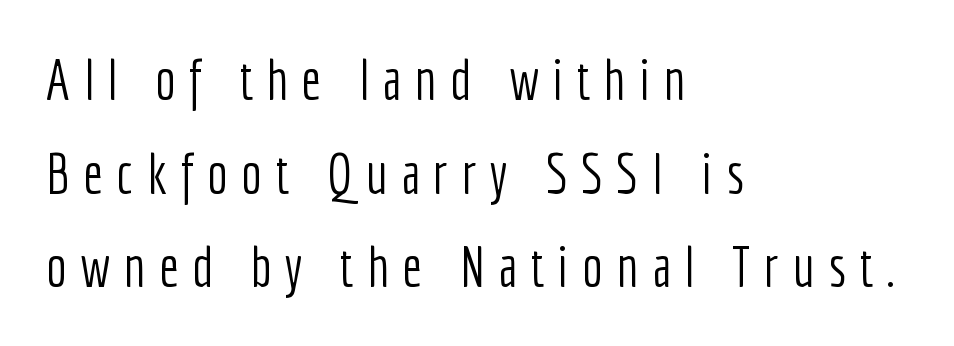
The baseline area is clear. This sample has the flowing, uneven cadence of proportional lettering. Quick note: not italic, upright. The font is comparable to plain body text, perhaps lighter. These lines have a slow, spaced-out rhythm from letter to letter.
